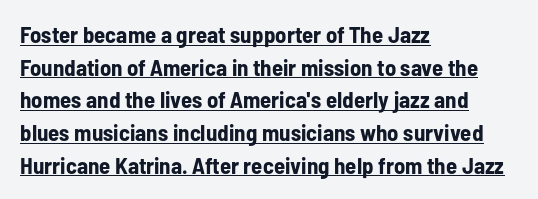
The lettering is marked with a stroke running underneath it. Chunky letters — that's bold for sure. The horizontal fit of the characters is conventional and even. Notice how descenders clear the ascenders below comfortably — that's standard leading. Designer's note — italics off, roman on. Visually the block forms a straight wall on the left and a jagged coastline on the right.
